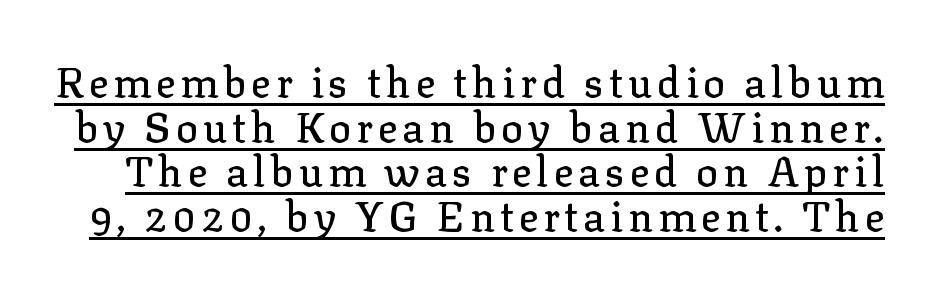
The image shows 41 px serif type, upright; set tight line spacing (1.09x), underlined; low stroke contrast and a medium x-height.
